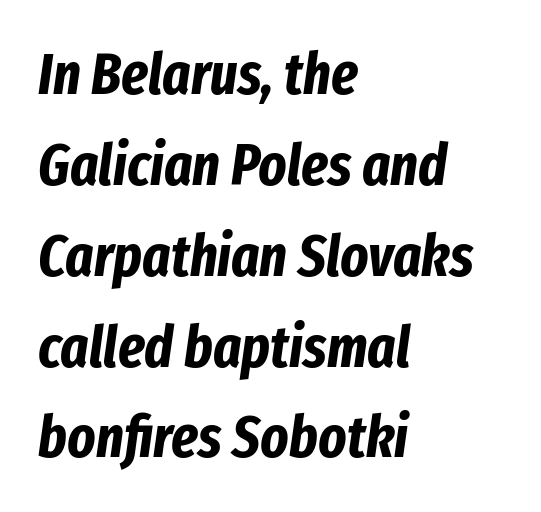
{"italic": "yes", "lean": "right", "slant_degrees": 8, "bold": "yes", "weight": "bold", "width": "condensed", "stroke_contrast": "low", "x_height": "medium", "monospaced": "no", "underline": "no", "align": "left", "line_spacing": "normal", "line_spacing_ratio": 1.54, "letter_spacing": "normal", "letter_spacing_em": 0.0, "glyph_px": 59}
